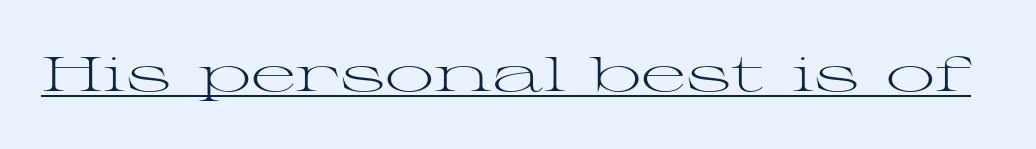
The image shows 49 px light, wide serif type, upright; set normal letter spacing, underlined; medium stroke contrast and a medium x-height.
